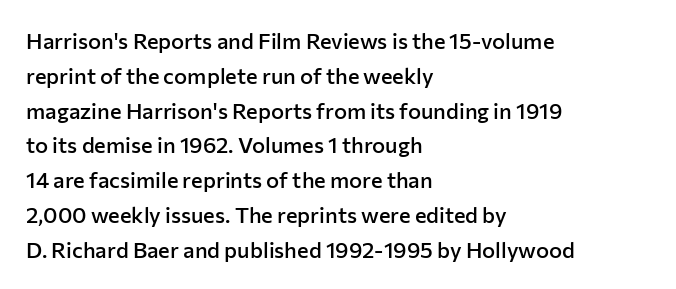
Firm but not heavy-handed strokes: this text is semibold. The specimen omits any rule beneath the text block's lines. Ordinary non-slanted type is in use. Each new line begins a customary step beneath the previous one. The line texture is even and compact thanks to regular tracking.
